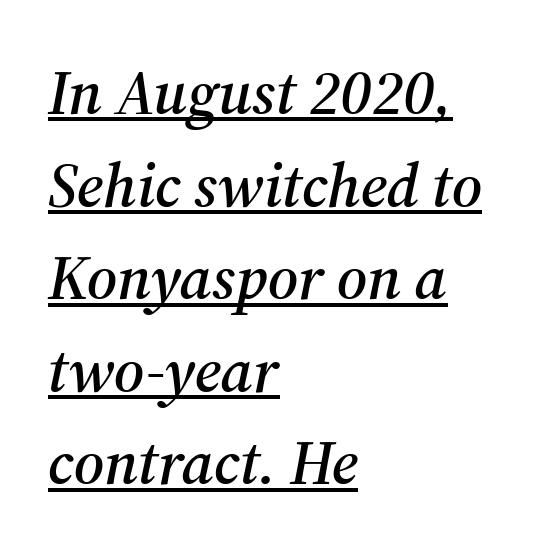
{"serif": "yes", "italic": "yes", "lean": "right", "slant_degrees": 12, "width": "normal", "stroke_contrast": "medium", "x_height": "medium", "monospaced": "no", "underline": "yes", "align": "left", "line_spacing": "normal", "line_spacing_ratio": 1.47, "letter_spacing": "normal", "letter_spacing_em": 0.0, "glyph_px": 63}
